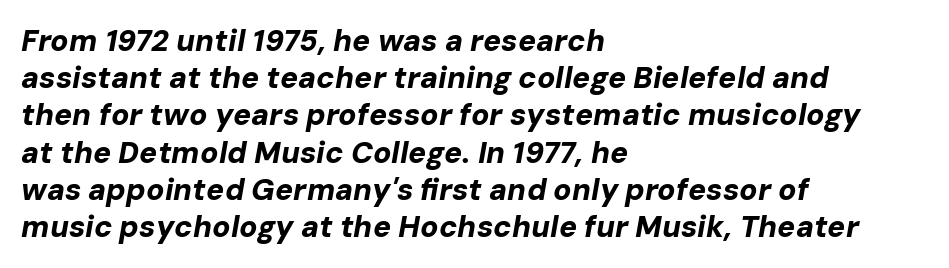
The image shows 30 px bold type, italic (leaning right); set left-aligned, line spacing 1.24x, normal letter spacing, not underlined; low stroke contrast and a medium x-height.
